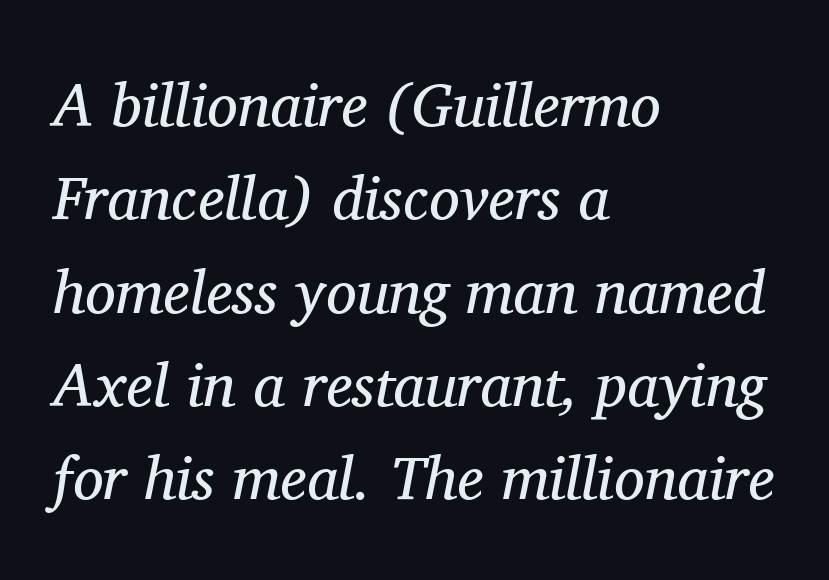
Character widths vary here, with narrow letters taking less room than wide ones. The rendering keeps characters at their native spacing. Lines of text with bare space underneath. Every character sits at an angle, as italics do. This sample is left-justified, so line endings fall wherever the words run out. The glyphs in this specimen are seriffed.
